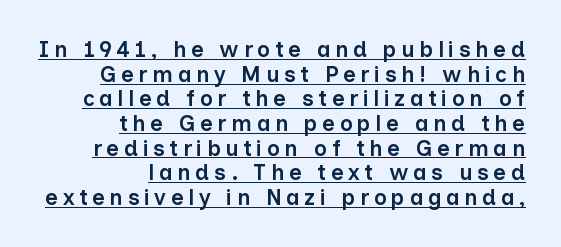
Q: Is the text bold? A: Semi-bold.
Q: Is the text italic (slanted)? A: No, it is upright.
Q: Is the text underlined? A: Yes.
Q: How is the paragraph aligned? A: Right-aligned.
Q: Is the spacing between letters normal or unusually wide? A: Unusually wide.
Q: Is the spacing between lines tight, normal or loose? A: Tight.
